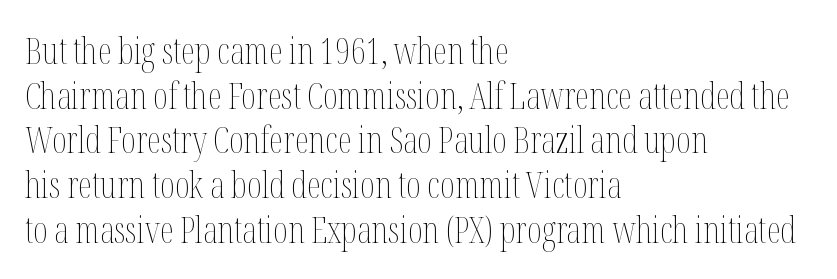
Q: Is the text bold? A: No.
Q: Is the text italic (slanted)? A: No, it is upright.
Q: Is the text underlined? A: No.
Q: How is the paragraph aligned? A: Left-aligned.
Q: Is the spacing between letters normal or unusually wide? A: Normal.
Q: Width (condensed, normal, or wide)? A: Condensed.
Q: Stroke contrast? A: Medium.
Q: x-height? A: Medium.
Q: Monospaced? A: No.
